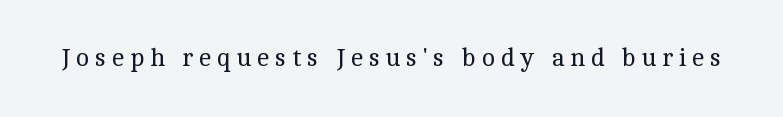
Q: Is the text bold? A: No.
Q: Is the text italic (slanted)? A: No, it is upright.
Q: Is the text underlined? A: No.
Q: Is the spacing between letters normal or unusually wide? A: Unusually wide.
